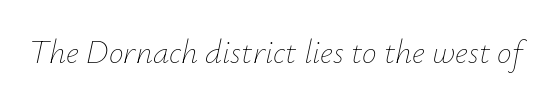
Q: Is the text bold? A: No.
Q: Is the text italic (slanted)? A: Yes, it leans right by about 12 degrees.
Q: Is the text underlined? A: No.
Q: Is the spacing between letters normal or unusually wide? A: Normal.
Q: Width (condensed, normal, or wide)? A: Normal.
Q: Stroke contrast? A: Low.
Q: x-height? A: Small.
Q: Monospaced? A: No.
